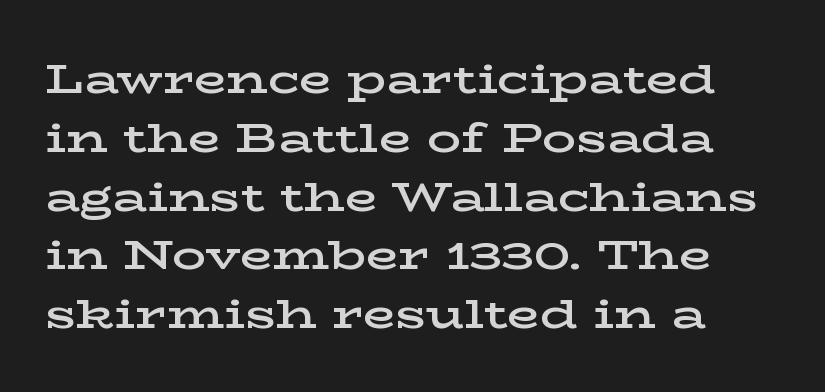
{"serif": "yes", "italic": "no", "bold": "semi", "weight": "semibold", "width": "wide", "stroke_contrast": "low", "x_height": "medium", "monospaced": "no", "underline": "no", "align": "left", "line_spacing": "normal", "line_spacing_ratio": 1.4, "letter_spacing": "normal", "letter_spacing_em": 0.0, "glyph_px": 42}
